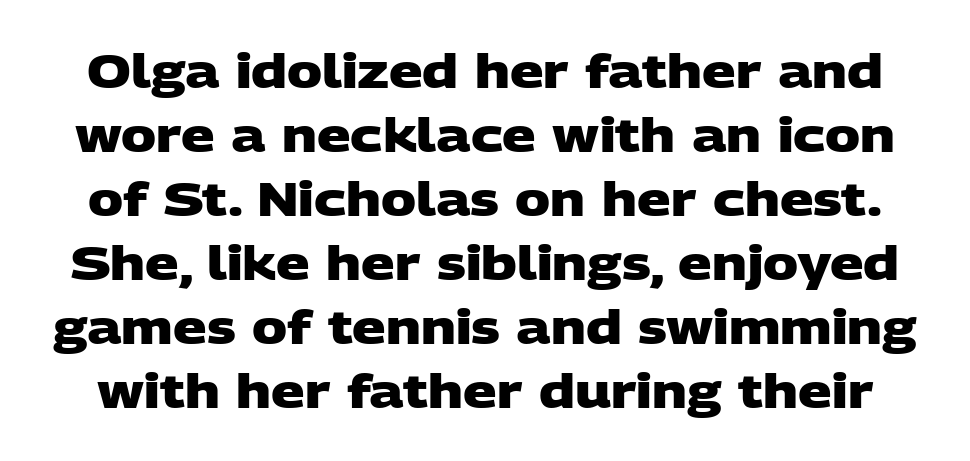
Q: Is the text bold? A: Yes.
Q: Is the typeface a serif or a sans-serif typeface? A: Sans-serif.
Q: Is the text underlined? A: No.
Q: Is the spacing between letters normal or unusually wide? A: Normal.
Q: Is the spacing between lines tight, normal or loose? A: Normal.
Q: Width (condensed, normal, or wide)? A: Wide.
Q: Stroke contrast? A: Low.
Q: x-height? A: Large.
Q: Monospaced? A: No.
